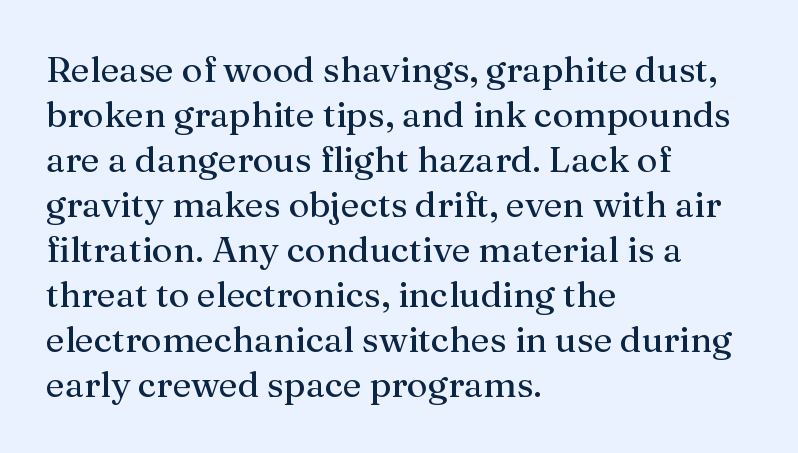
Left-aligned paragraph, ragged on the right. The face used here is proportionally spaced, like ordinary book or web type. Nothing unusual about the tracking: characters are spaced as the font intends. Unlike a clean sans, this face finishes its strokes with serifs. No word sits above an underline. The face looks like a standard text weight, possibly lighter.
